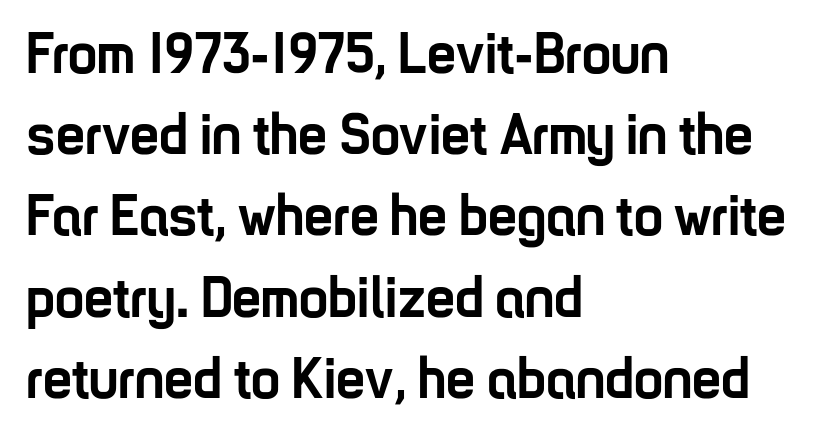
As a designer I'd log this as weight 700, bold. These lines are composed in type without serifs. The passage is arranged the way most books set body copy — flush left. The letters sit at their default tracking, neither squeezed nor spread. The lettering stays uniformly vertical, giving the passage a roman look. The space beneath each line is pristine and unruled.
